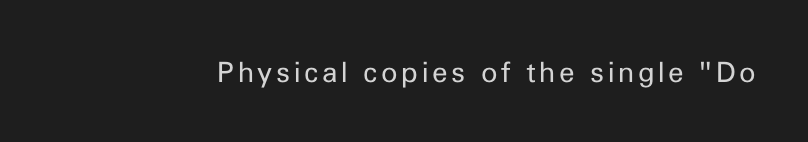
A typesetter would call this proportional, since set widths differ per character. Nope, no serifs anywhere on these letters. Posture: upright roman. The string is rendered with underlining switched off. Stems and bowls with no extra thickness — not bold.
